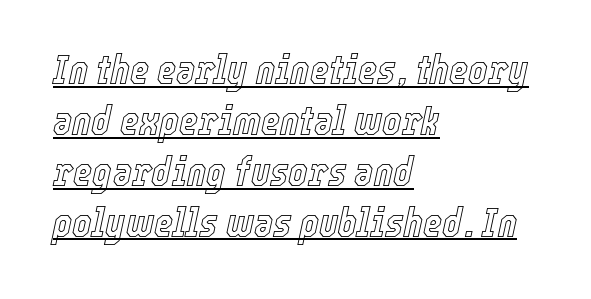
The image shows 41 px condensed type, italic (leaning right); set left-aligned, line spacing 1.24x, normal letter spacing, underlined; a medium x-height.
